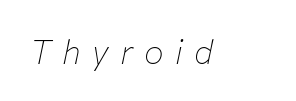
Q: Is the text bold? A: No.
Q: Is the text italic (slanted)? A: Yes, it leans right by about 12 degrees.
Q: Is the text underlined? A: No.
Q: Is the spacing between letters normal or unusually wide? A: Unusually wide.
Q: Width (condensed, normal, or wide)? A: Normal.
Q: Stroke contrast? A: Low.
Q: x-height? A: Medium.
Q: Monospaced? A: No.
